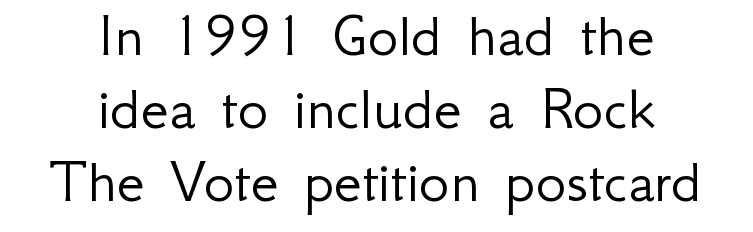
The image shows 64 px light sans-serif type, upright; set centered, tight line spacing (1.14x), normal letter spacing, not underlined; low stroke contrast and a small x-height.
